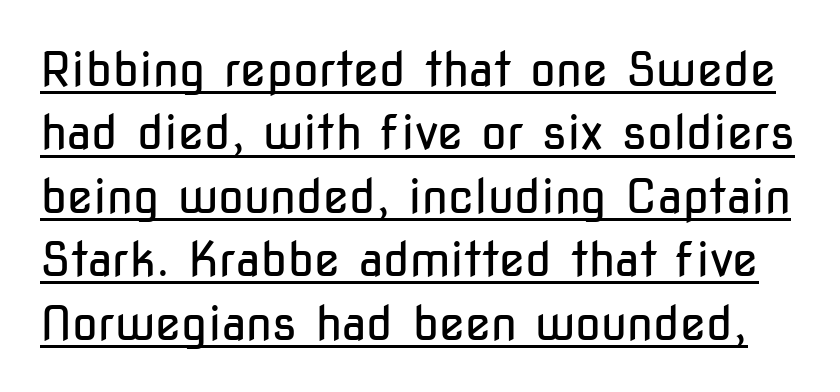
Q: Is the text bold? A: No.
Q: Is the text italic (slanted)? A: No, it is upright.
Q: Is the typeface a serif or a sans-serif typeface? A: Sans-serif.
Q: Is the text underlined? A: Yes.
Q: Is the spacing between letters normal or unusually wide? A: Normal.
Q: Is the spacing between lines tight, normal or loose? A: Normal.
Q: Width (condensed, normal, or wide)? A: Condensed.
Q: Stroke contrast? A: Low.
Q: x-height? A: Medium.
Q: Monospaced? A: No.
